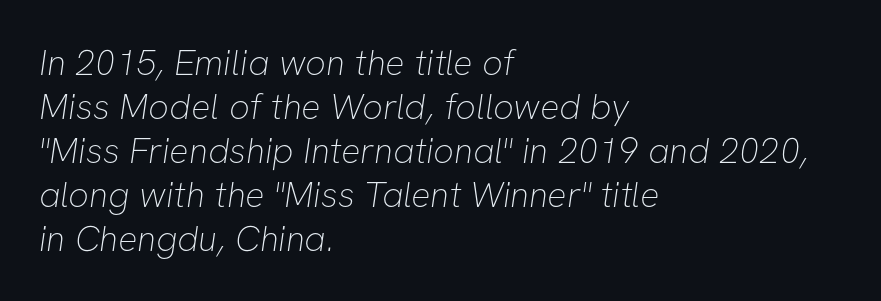
Nobody drew a line under any word here. The weight would be labelled regular, book, light, or lighter still. The passage shown is typeset with a sans-serif family. Leftover space on each line is placed entirely after the last word.
